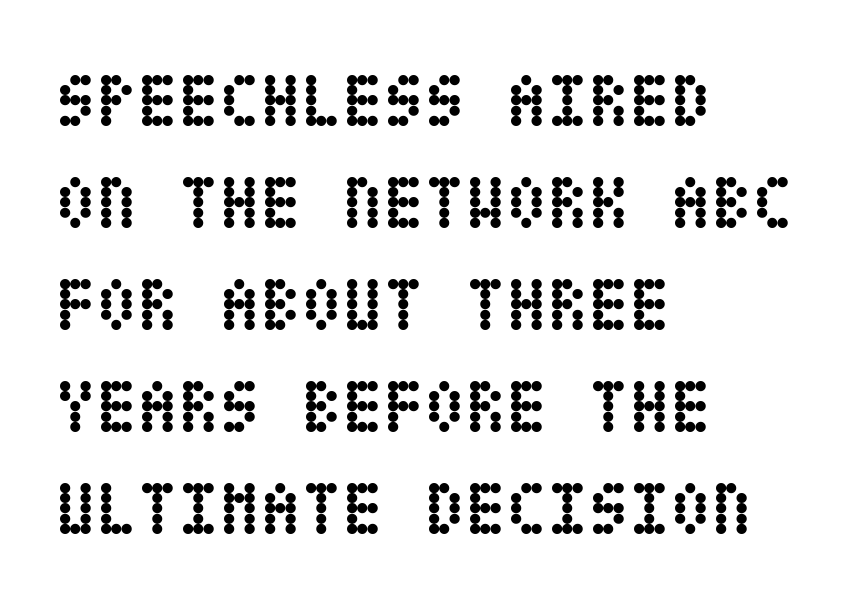
Q: Is the text bold? A: Yes.
Q: Is the text italic (slanted)? A: No, it is upright.
Q: Is the text underlined? A: No.
Q: How is the paragraph aligned? A: Left-aligned.
Q: Is the spacing between letters normal or unusually wide? A: Normal.
Q: Is the spacing between lines tight, normal or loose? A: Normal.
Q: Width (condensed, normal, or wide)? A: Condensed.
Q: Stroke contrast? A: Low.
Q: x-height? A: Large.
